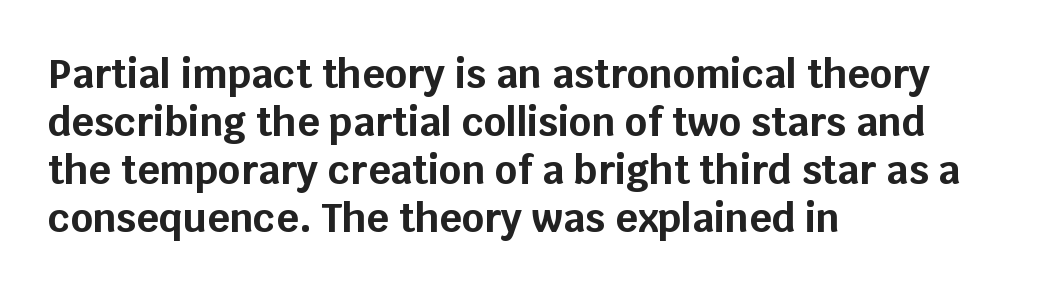
The font family rendered here belongs to the sans-serif group. Is the letter spacing exaggerated? No — it looks like the ordinary default. Do the letters lean? They stand straight. Clear beneath every line of the passage.
